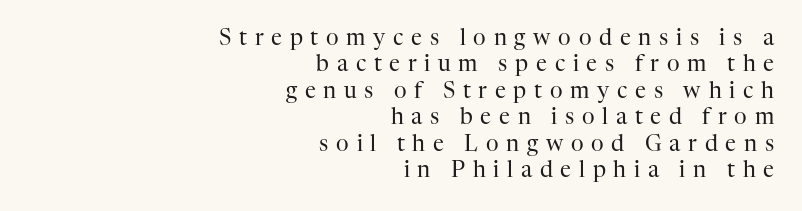
The image shows 22 px text type, upright; set right-aligned, line spacing 1.2x, unusually wide letter spacing (+0.35 em), not underlined.
